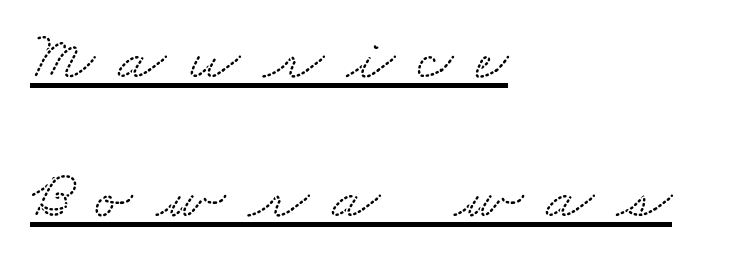
Someone cranked the tracking dial way up on this one. Reading down the column, the eye jumps a long way to each next line. Serif or sans? Serif — the stroke terminals have little feet. The ragged edge is on the right, which tells us the setting is flush left. What decoration does the sample have? An underline. Think of a printed novel: that variable character pitch is what you see here.
